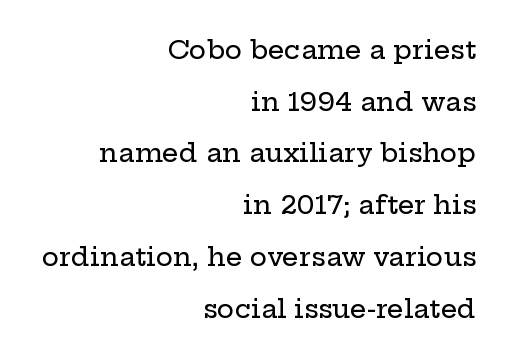
Q: Is the text italic (slanted)? A: No, it is upright.
Q: Is the text underlined? A: No.
Q: How is the paragraph aligned? A: Right-aligned.
Q: Is the spacing between letters normal or unusually wide? A: Normal.
Q: Is the spacing between lines tight, normal or loose? A: Loose.
